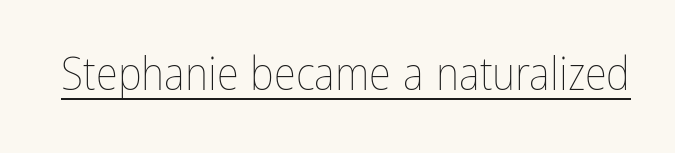
The image shows 45 px thin, condensed type, upright; set normal letter spacing, underlined; low stroke contrast and a medium x-height.
